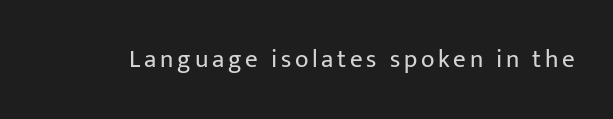
The image shows 25 px text type, upright; set not underlined.
